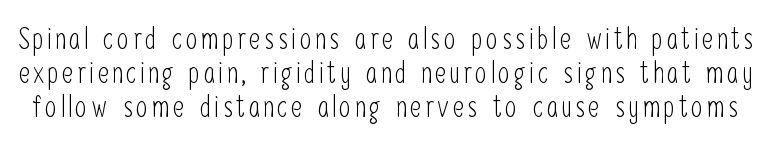
Q: Is the text bold? A: No.
Q: Is the text italic (slanted)? A: No, it is upright.
Q: Is the typeface a serif or a sans-serif typeface? A: Sans-serif.
Q: Is the text underlined? A: No.
Q: Is the spacing between lines tight, normal or loose? A: Tight.
Q: Width (condensed, normal, or wide)? A: Condensed.
Q: Stroke contrast? A: Low.
Q: x-height? A: Medium.
Q: Monospaced? A: No.
